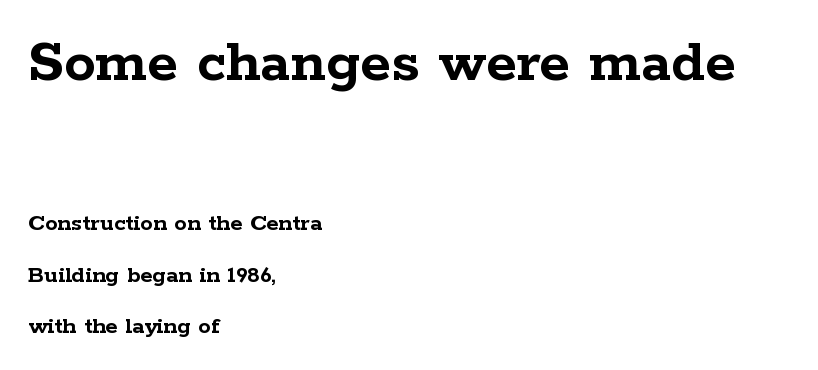
{"serif": "yes", "italic": "no", "bold": "yes", "weight": "semibold", "width": "wide", "stroke_contrast": "low", "x_height": "medium", "monospaced": "no", "underline": "no", "align": "left", "line_spacing": "loose", "line_spacing_ratio": 2.07, "letter_spacing": "normal", "letter_spacing_em": 0.0, "larger_block": "first", "size_ratio": 2.52, "glyph_px": 63}
